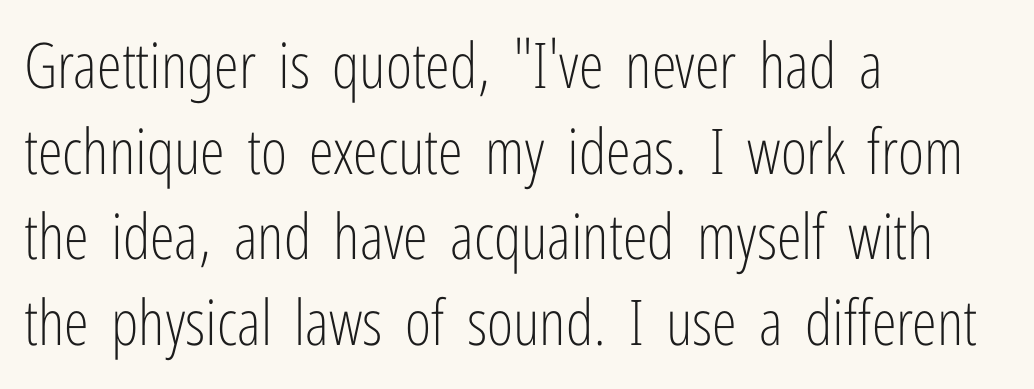
The letters look calm and open, with moderate or lighter stems. The rendering anchors every line to the left-hand side. This is the regular roman posture of the typeface. A bare baseline throughout the passage. The rendering uses a moderate line-height, typical for paragraphs.
